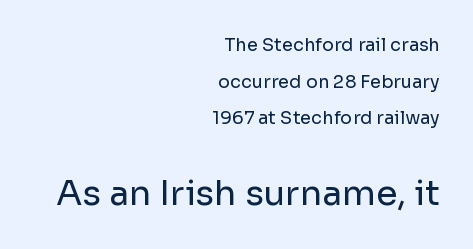
Q: Is the text bold? A: No.
Q: Is the text italic (slanted)? A: No, it is upright.
Q: Is the typeface a serif or a sans-serif typeface? A: Sans-serif.
Q: Is the text underlined? A: No.
Q: How is the paragraph aligned? A: Right-aligned.
Q: Is the spacing between letters normal or unusually wide? A: Normal.
Q: Is the spacing between lines tight, normal or loose? A: Loose.
Q: Which block of text is set in a larger size, the first (top) or the second (bottom)? A: The second (bottom) one.
Q: Width (condensed, normal, or wide)? A: Normal.
Q: Stroke contrast? A: Low.
Q: x-height? A: Medium.
Q: Monospaced? A: No.
